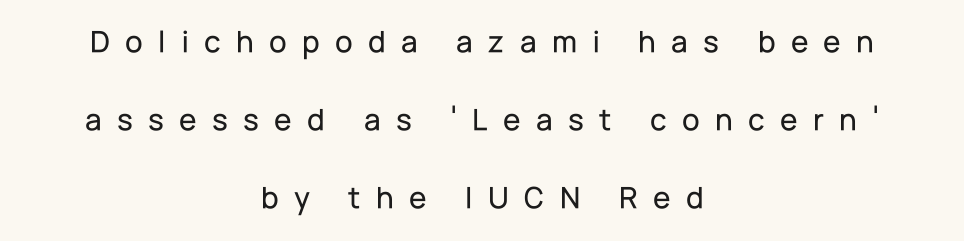
Q: Is the text italic (slanted)? A: No, it is upright.
Q: Is the typeface a serif or a sans-serif typeface? A: Sans-serif.
Q: Is the text underlined? A: No.
Q: How is the paragraph aligned? A: Centered.
Q: Is the spacing between letters normal or unusually wide? A: Unusually wide.
Q: Is the spacing between lines tight, normal or loose? A: Loose.
Q: Width (condensed, normal, or wide)? A: Normal.
Q: Stroke contrast? A: Low.
Q: x-height? A: Medium.
Q: Monospaced? A: No.
